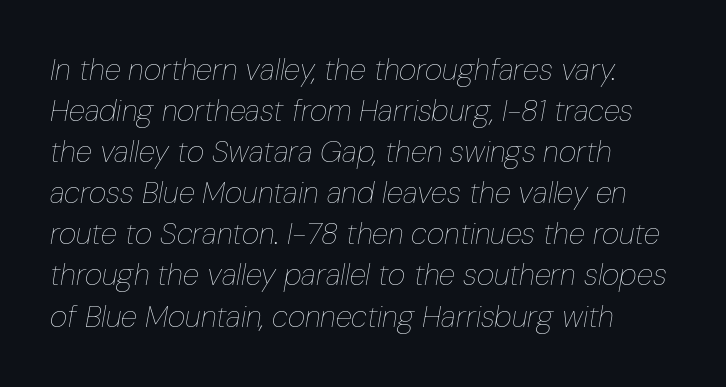
{"italic": "yes", "lean": "right", "slant_degrees": 10, "bold": "no", "weight": "thin", "width": "condensed", "stroke_contrast": "low", "x_height": "medium", "monospaced": "no", "underline": "no", "align": "left", "line_spacing": "normal", "line_spacing_ratio": 1.37, "letter_spacing": "normal", "letter_spacing_em": 0.0, "glyph_px": 30}
